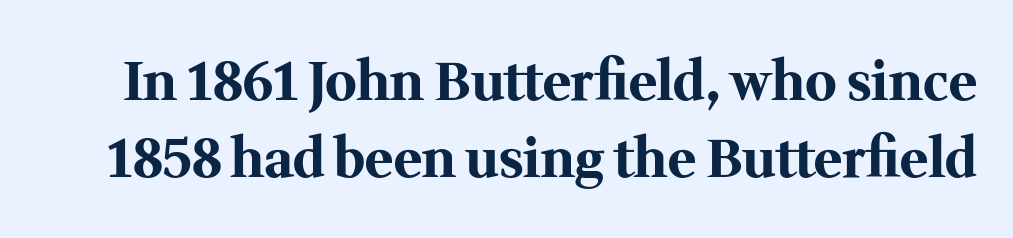
{"serif": "yes", "italic": "no", "bold": "yes", "weight": "bold", "width": "normal", "stroke_contrast": "medium", "x_height": "medium", "monospaced": "no", "underline": "no", "line_spacing": "normal", "line_spacing_ratio": 1.46, "letter_spacing": "normal", "letter_spacing_em": 0.0, "glyph_px": 53}
